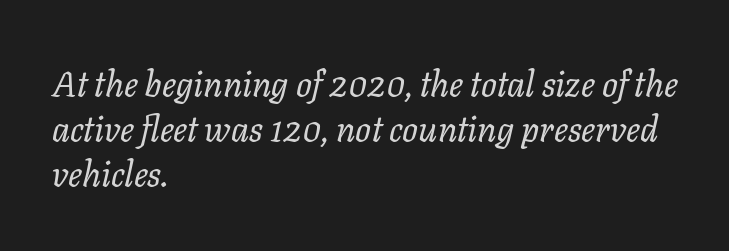
{"italic": "yes", "lean": "right", "slant_degrees": 11, "bold": "no", "weight": "regular", "width": "normal", "stroke_contrast": "low", "x_height": "medium", "monospaced": "no", "underline": "no", "align": "left", "line_spacing": "normal", "line_spacing_ratio": 1.29, "letter_spacing": "normal", "letter_spacing_em": 0.0, "glyph_px": 35}
